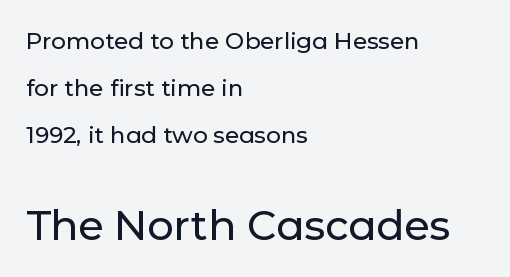
{"serif": "no", "italic": "no", "width": "normal", "stroke_contrast": "low", "x_height": "medium", "monospaced": "no", "underline": "no", "align": "left", "line_spacing": "loose", "line_spacing_ratio": 2.04, "letter_spacing": "normal", "letter_spacing_em": 0.0, "larger_block": "second", "size_ratio": 1.78, "glyph_px": 41}
